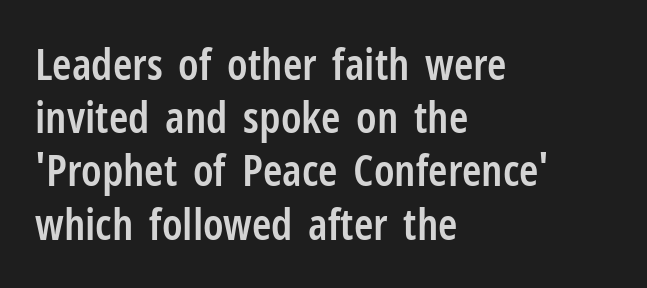
Reading down the block, your eye returns to a fixed left position each line. Examine the stroke ends and you'll find no serifs. Does the weight exceed regular? Yes, but only to semibold. The passage shown has conventional tracking throughout. Is this a fixed-width face? No — the glyphs have proportional, varying widths. Decoration check: the copy has no underline.
